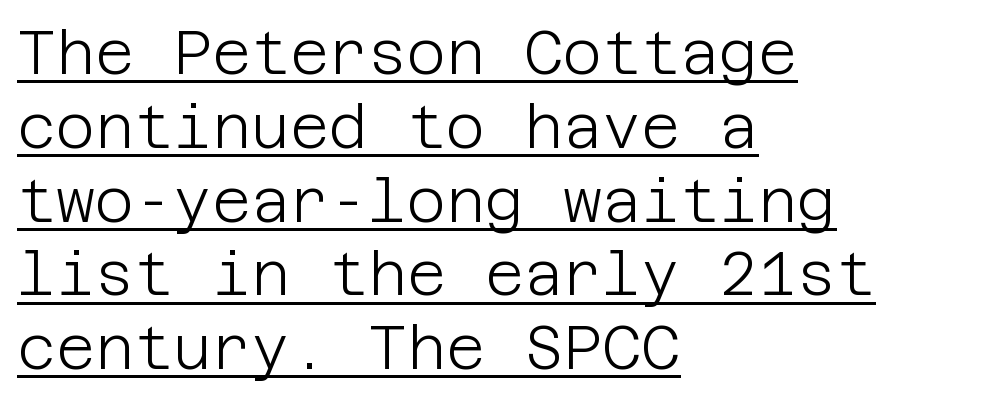
The paragraph shown leans on its left margin. The type sits square on the baseline with zero lean. The lettering is marked with a stroke running underneath it. Grotesque or geometric, the face here clearly has no serifs. No heavy texture on the line: the type isn't bold.
